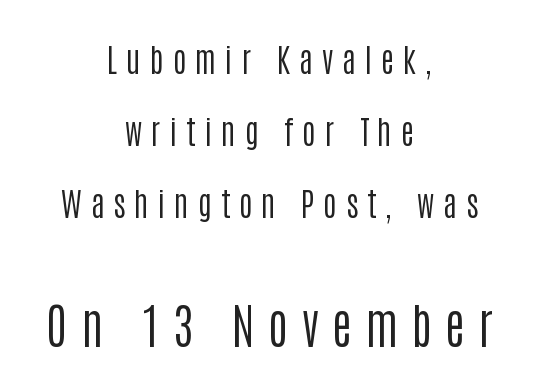
The image shows 48 px regular-weight, condensed sans-serif type, upright; set centered, loose line spacing (2.25x), unusually wide letter spacing (+0.28 em), not underlined; the second (bottom) block is 1.5x larger; low stroke contrast and a large x-height.
